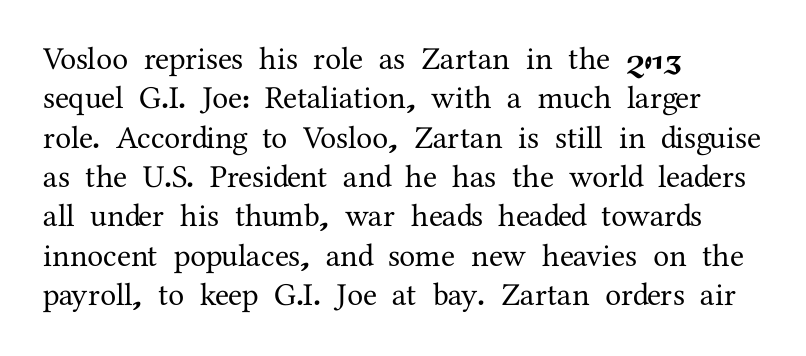
This is the regular roman posture of the typeface. Typeset ragged right — the left edge is the straight one. Each letter keeps its own natural width here, so spacing adapts to shape. The space directly below the letters is spotless. The line texture is even and compact thanks to regular tracking. Stroke terminals: seriffed.
